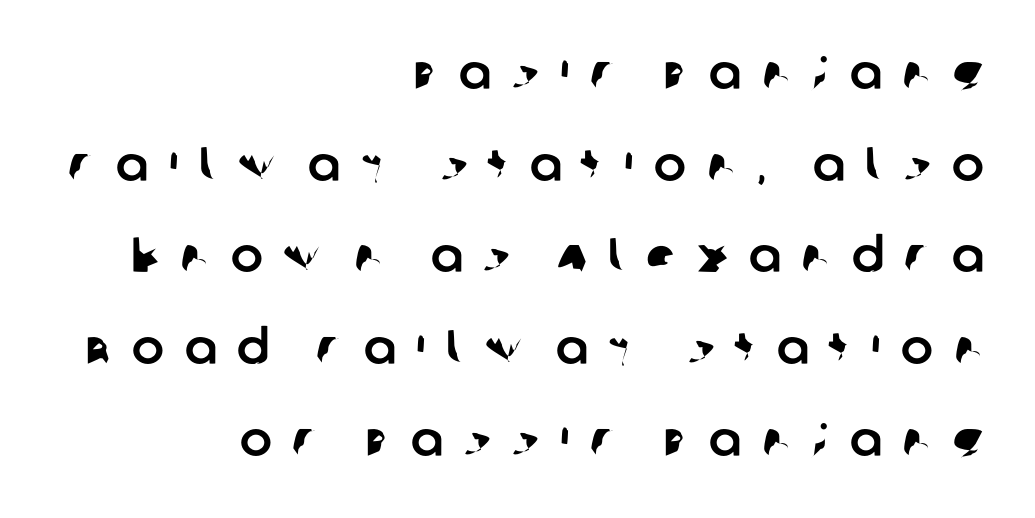
Observe the absence of serifs on each vertical stroke in this sample. Baseline-to-baseline distance is far greater than the letter height. A clean baseline with only descenders dipping below it. A typesetter would call this proportional, since set widths differ per character. Compared with typical body copy, the letter spacing here is much looser. Short and long lines alike share a common ending point at right.
